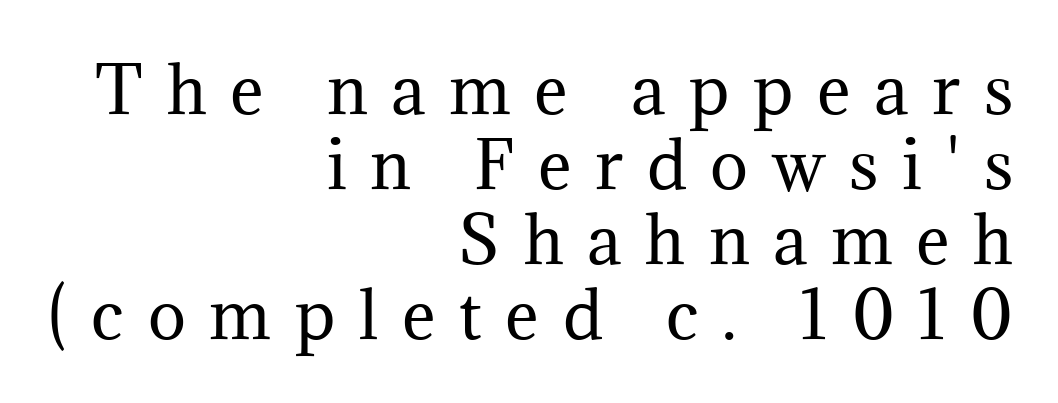
Q: Is the text bold? A: No.
Q: Is the text italic (slanted)? A: No, it is upright.
Q: Is the typeface a serif or a sans-serif typeface? A: Serif.
Q: Is the text underlined? A: No.
Q: How is the paragraph aligned? A: Right-aligned.
Q: Is the spacing between letters normal or unusually wide? A: Unusually wide.
Q: Width (condensed, normal, or wide)? A: Normal.
Q: Stroke contrast? A: Medium.
Q: x-height? A: Medium.
Q: Monospaced? A: No.
